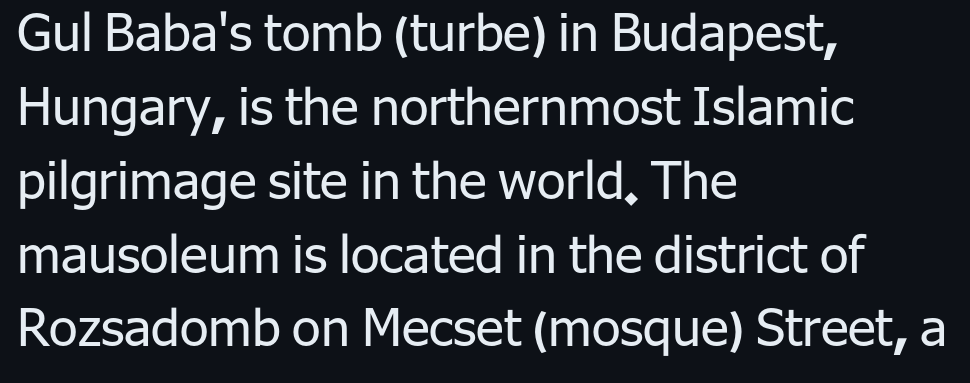
These lines are rendered in a variable-pitch font. In terms of leading, this rendering sits right in the middle. Beneath every word, the page is bare. In terms of posture, this sample is upright. Typographically, this falls in the sans-serif category.
